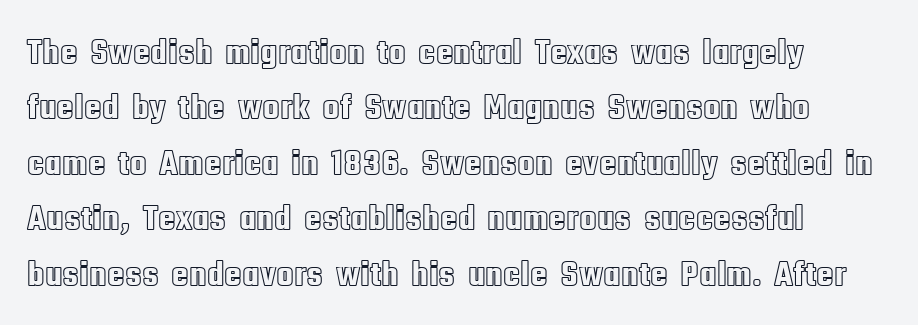
The image shows 36 px condensed type, upright; set left-aligned, normal line spacing (1.54x), normal letter spacing, not underlined; a large x-height.
